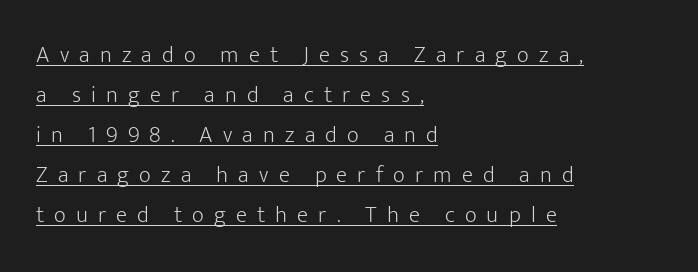
Q: Is the text bold? A: No.
Q: Is the text italic (slanted)? A: No, it is upright.
Q: Is the text underlined? A: Yes.
Q: How is the paragraph aligned? A: Left-aligned.
Q: Is the spacing between letters normal or unusually wide? A: Unusually wide.
